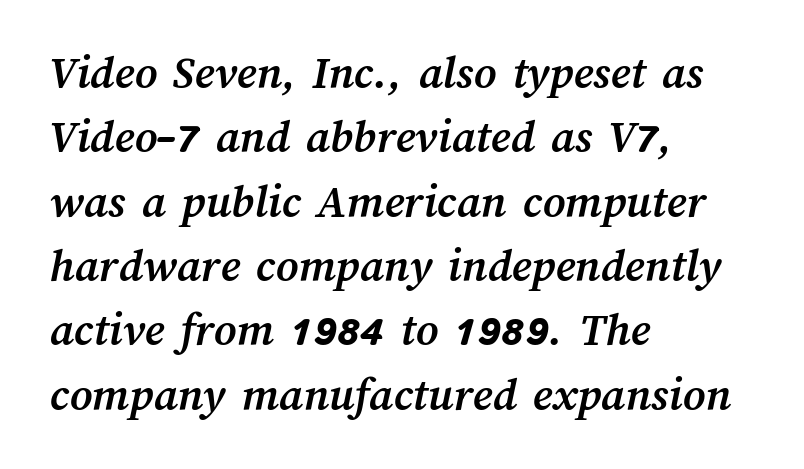
{"bold": "yes", "weight": "semibold", "width": "normal", "stroke_contrast": "medium", "x_height": "medium", "monospaced": "no", "underline": "no", "align": "left", "line_spacing": "normal", "line_spacing_ratio": 1.34, "letter_spacing": "normal", "letter_spacing_em": 0.0, "glyph_px": 48}
